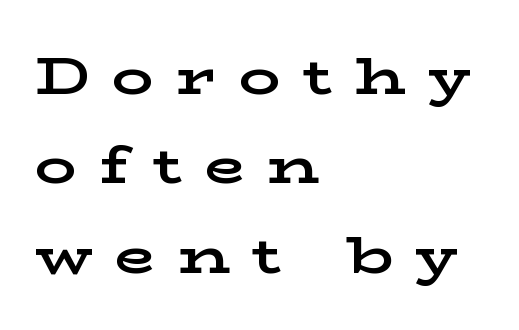
{"serif": "yes", "italic": "no", "bold": "yes", "weight": "bold", "width": "wide", "stroke_contrast": "low", "x_height": "medium", "monospaced": "no", "underline": "no", "align": "left", "line_spacing_ratio": 1.72, "letter_spacing": "wide", "letter_spacing_em": 0.43, "glyph_px": 52}
